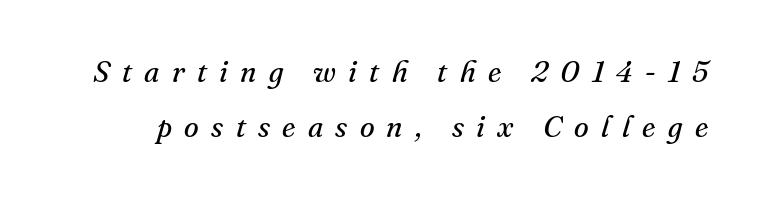
Inter-character spacing is expanded well beyond the font's built-in metrics. In terms of posture, this sample is oblique. Anything drawn beneath the words? Only blank space. Check where the strokes stop: tiny serifs finish them off. Compared with a typical body face, this is equally light or lighter still. These lines are rendered in a variable-pitch font.
